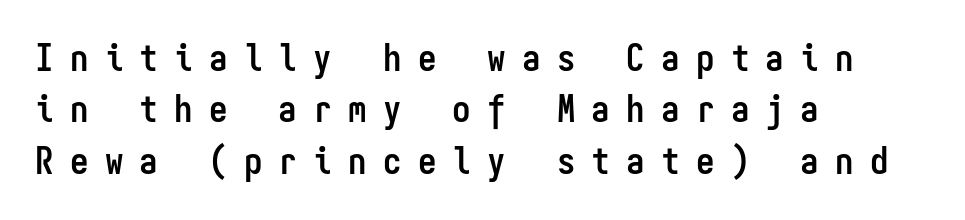
Q: Is the text bold? A: Yes.
Q: Is the text italic (slanted)? A: No, it is upright.
Q: Is the typeface a serif or a sans-serif typeface? A: Sans-serif.
Q: Is the text underlined? A: No.
Q: How is the paragraph aligned? A: Left-aligned.
Q: Is the spacing between letters normal or unusually wide? A: Unusually wide.
Q: Is the spacing between lines tight, normal or loose? A: Normal.
Q: Width (condensed, normal, or wide)? A: Condensed.
Q: Stroke contrast? A: Low.
Q: x-height? A: Medium.
Q: Monospaced? A: Yes.
